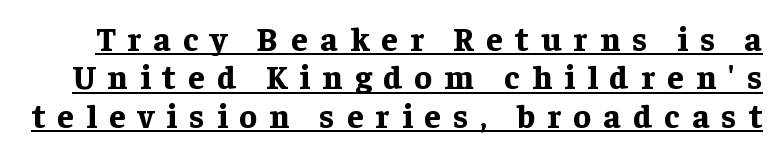
The letters are spread apart with noticeably loose tracking. Character widths vary here, with narrow letters taking less room than wide ones. A dark, heavy texture on the line: the type is bold. Somebody hit Ctrl+U on this one — the words are underlined. Classification — serif. Ascenders rise straight up at ninety degrees.
